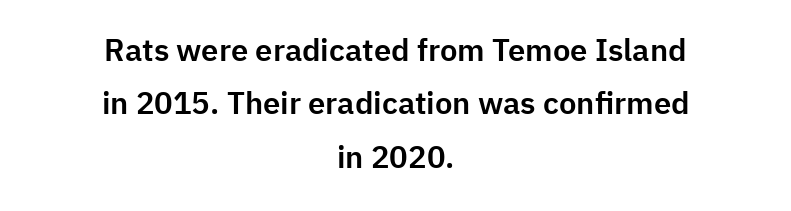
{"serif": "no", "italic": "no", "width": "normal", "stroke_contrast": "low", "x_height": "medium", "monospaced": "no", "underline": "no", "align": "center", "line_spacing_ratio": 1.72, "letter_spacing": "normal", "letter_spacing_em": 0.0, "glyph_px": 31}
